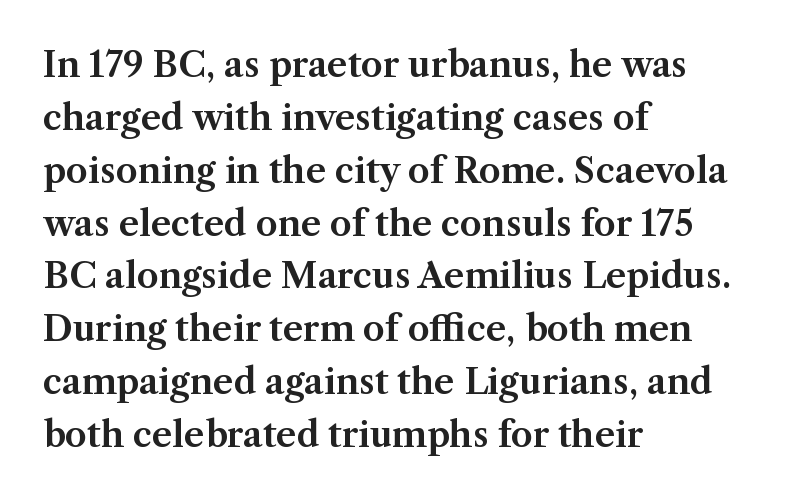
The image shows 35 px serif type, upright; set left-aligned, normal line spacing (1.51x), normal letter spacing, not underlined; medium stroke contrast and a medium x-height.
